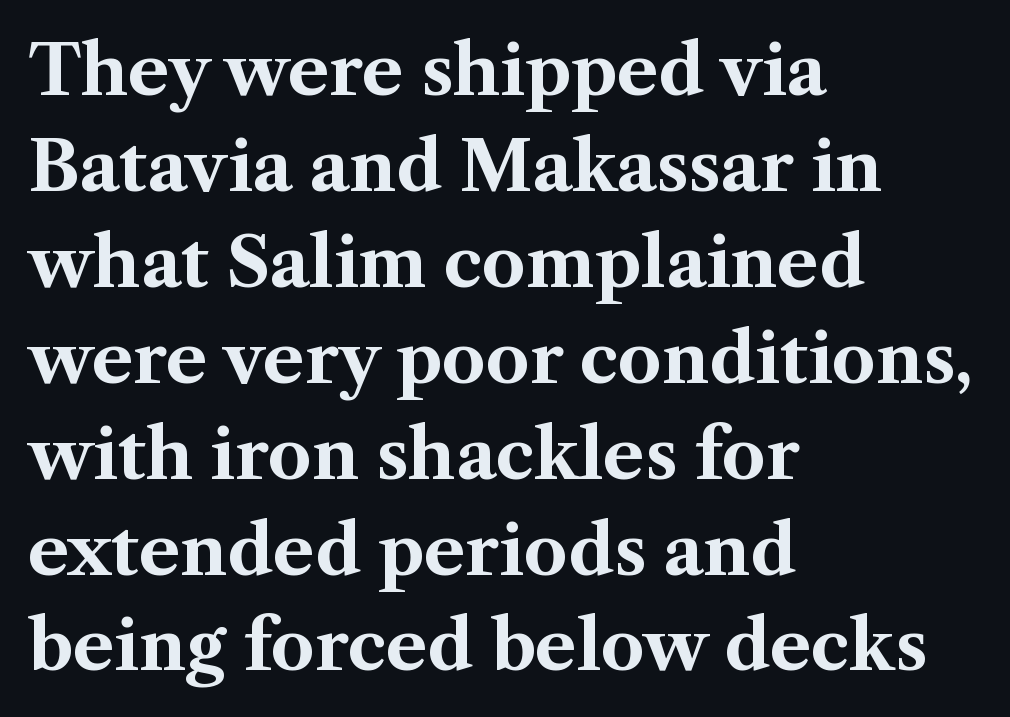
The axis of the letterforms is exactly vertical. The letters sit at their default tracking, neither squeezed nor spread. As a designer I'd log this as weight 700, bold. This rendering employs a face with finishing strokes, i.e., a serif. Spacing verdict: proportional, widths tailored to each character. If you drew a ruler down the left edge, every line would touch it.
